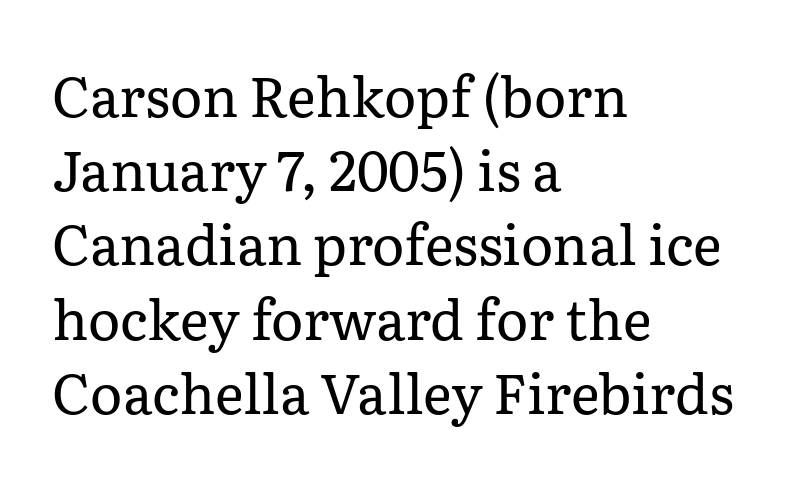
Does the copy run flush right? No — it runs flush left. The passage shown is not bold in any degree. A normal amount of white space separates one row of letters from the next. The typeface chosen for these lines features serifs.
